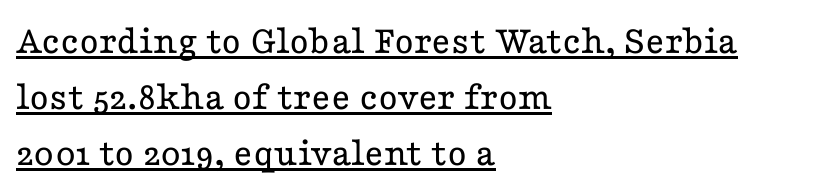
Letters have the restrained weight of plain body copy at most. Interline gaps are of average width in this sample. The font's upright variant was chosen for this text. This sample has the flowing, uneven cadence of proportional lettering. Nothing unusual about the tracking: characters are spaced as the font intends.
